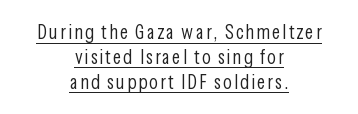
Vertical stems look standard width or narrower in stroke. Teacher's note: observe the equal gaps on both sides — that is centered alignment. Tall strokes in this sample are plumb rather than angled. Beneath each row of characters lies a ruled line.
